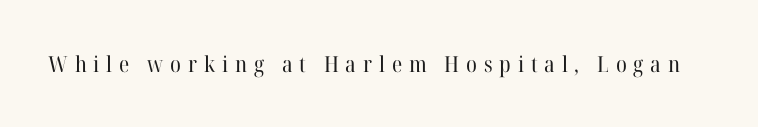
The image shows 22 px text type, upright; set unusually wide letter spacing (+0.31 em), not underlined.
